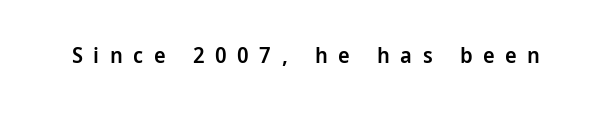
Q: Is the text bold? A: Semi-bold.
Q: Is the text italic (slanted)? A: No, it is upright.
Q: Is the text underlined? A: No.
Q: Is the spacing between letters normal or unusually wide? A: Unusually wide.
